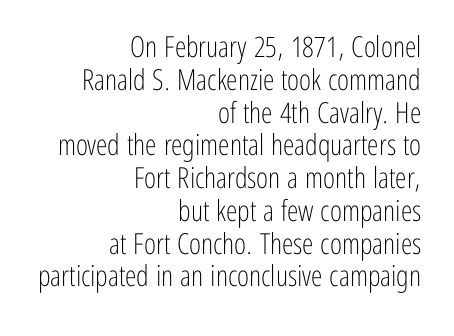
The image shows 29 px light, condensed sans-serif type, upright; set right-aligned, tight line spacing (1.13x), normal letter spacing, not underlined; low stroke contrast and a medium x-height.
